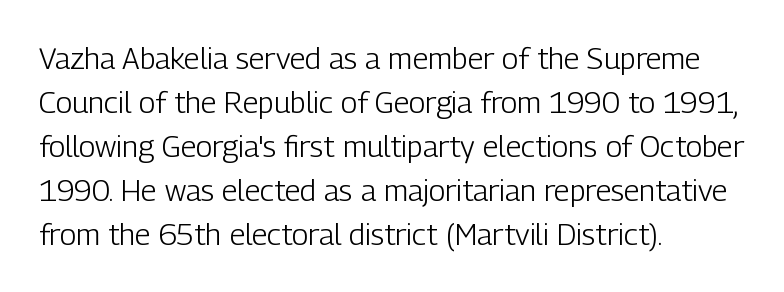
The image shows 30 px light, condensed sans-serif type, upright; set left-aligned, normal line spacing (1.47x), normal letter spacing, not underlined; low stroke contrast and a medium x-height.
